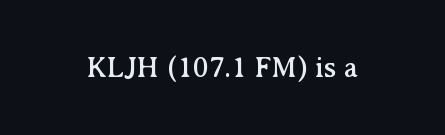
The image shows 29 px serif type, upright; set normal letter spacing, not underlined; medium stroke contrast and a medium x-height.
